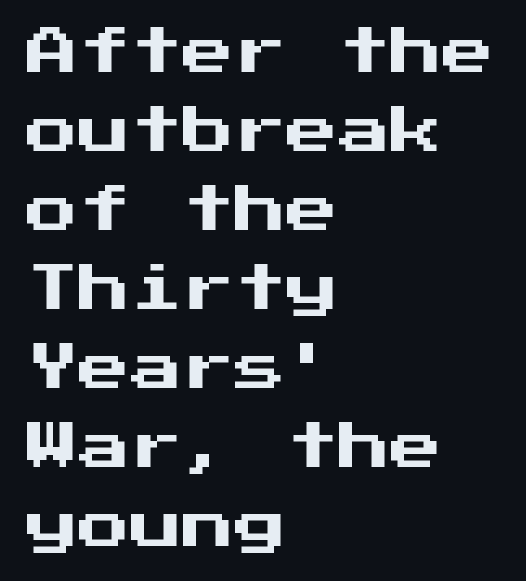
Q: Is the text italic (slanted)? A: No, it is upright.
Q: Is the typeface a serif or a sans-serif typeface? A: Sans-serif.
Q: Is the text underlined? A: No.
Q: How is the paragraph aligned? A: Left-aligned.
Q: Is the spacing between letters normal or unusually wide? A: Normal.
Q: Is the spacing between lines tight, normal or loose? A: Normal.
Q: Width (condensed, normal, or wide)? A: Normal.
Q: Stroke contrast? A: Medium.
Q: x-height? A: Medium.
